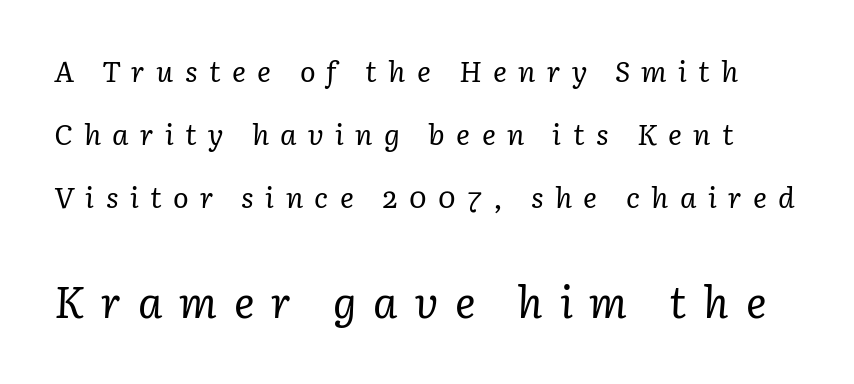
{"serif": "yes", "italic": "yes", "lean": "right", "slant_degrees": 3, "bold": "no", "weight": "regular", "width": "normal", "stroke_contrast": "low", "x_height": "medium", "monospaced": "no", "underline": "no", "line_spacing": "loose", "line_spacing_ratio": 2.17, "letter_spacing": "wide", "letter_spacing_em": 0.39, "larger_block": "second", "size_ratio": 1.48, "glyph_px": 43}
